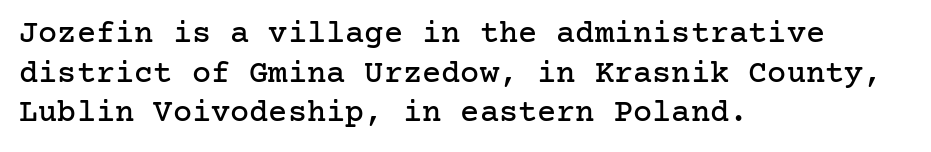
Q: Is the text italic (slanted)? A: No, it is upright.
Q: Is the typeface a serif or a sans-serif typeface? A: Serif.
Q: Is the text underlined? A: No.
Q: How is the paragraph aligned? A: Left-aligned.
Q: Is the spacing between letters normal or unusually wide? A: Normal.
Q: Width (condensed, normal, or wide)? A: Normal.
Q: Stroke contrast? A: Low.
Q: x-height? A: Medium.
